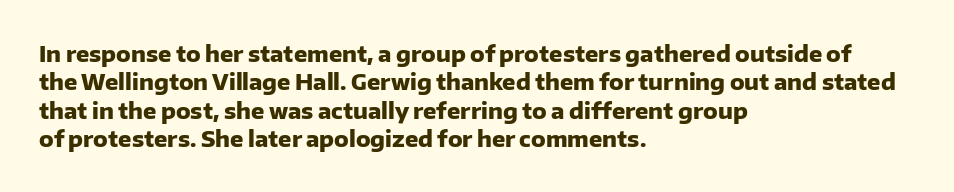
{"italic": "no", "bold": "yes", "underline": "no", "align": "left", "line_spacing": "normal", "line_spacing_ratio": 1.29, "letter_spacing": "normal", "letter_spacing_em": 0.0, "glyph_px": 22}
